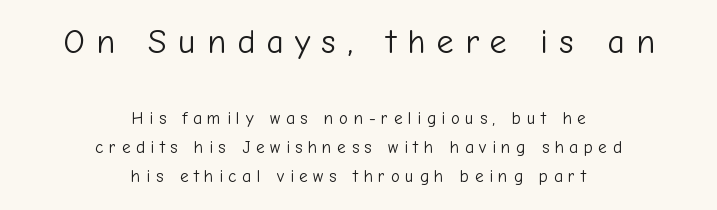
{"serif": "no", "italic": "no", "bold": "no", "weight": "light", "width": "normal", "stroke_contrast": "low", "x_height": "medium", "monospaced": "no", "underline": "no", "align": "center", "line_spacing_ratio": 1.72, "letter_spacing": "wide", "letter_spacing_em": 0.33, "larger_block": "first", "size_ratio": 2.0, "glyph_px": 34}
